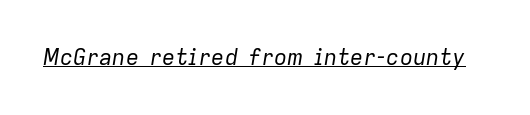
This rendering features underlined lettering. Tall strokes in this sample are angled rather than plumb. No letter is thick-stroked: the sample isn't bold. There is no visible air inserted between adjacent glyphs.
